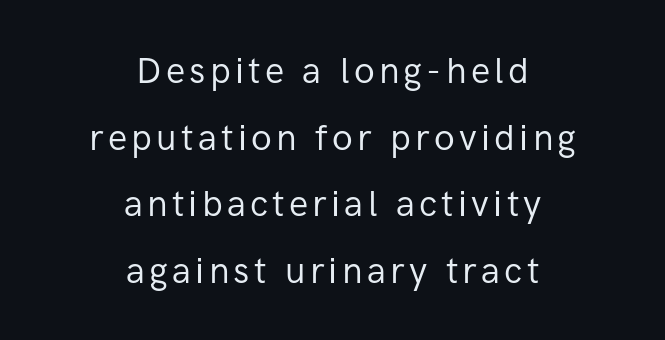
The image shows 36 px regular-weight sans-serif type, upright; set centered, line spacing 1.85x, not underlined; low stroke contrast and a medium x-height.
